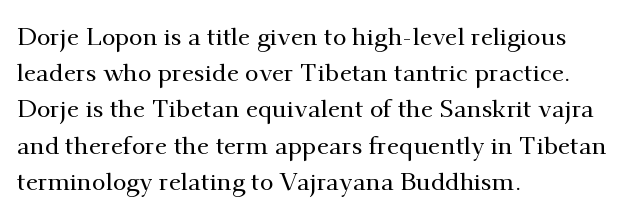
The image shows 25 px text type, upright; set left-aligned, normal line spacing (1.45x), normal letter spacing, not underlined.
